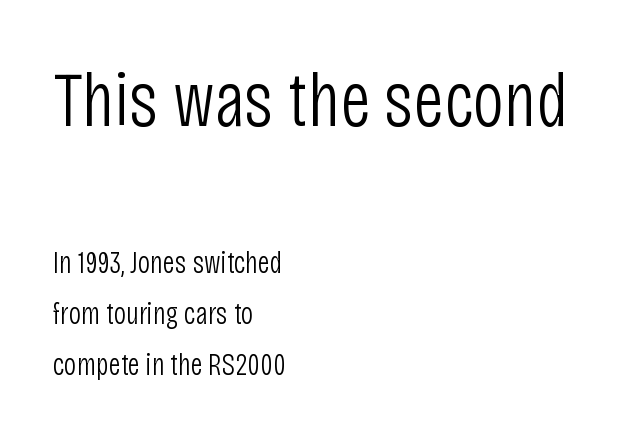
{"serif": "no", "italic": "no", "bold": "no", "weight": "light", "width": "condensed", "stroke_contrast": "low", "x_height": "large", "monospaced": "no", "underline": "no", "align": "left", "line_spacing": "normal", "line_spacing_ratio": 1.65, "letter_spacing": "normal", "letter_spacing_em": 0.0, "larger_block": "first", "size_ratio": 2.52, "glyph_px": 78}
